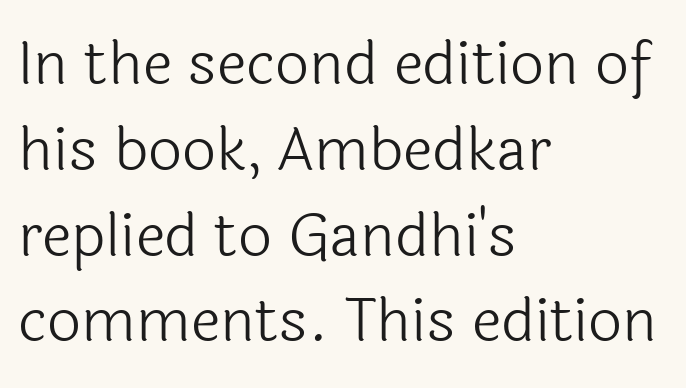
The image shows 60 px light sans-serif type, upright; set left-aligned, normal line spacing (1.43x), normal letter spacing, not underlined; a medium x-height.
